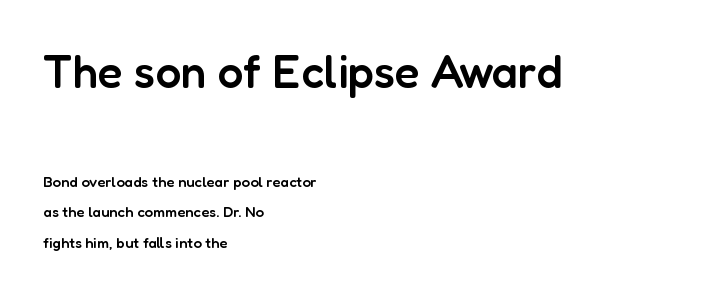
Q: Is the text bold? A: Semi-bold.
Q: Is the text italic (slanted)? A: No, it is upright.
Q: Is the typeface a serif or a sans-serif typeface? A: Sans-serif.
Q: Is the text underlined? A: No.
Q: How is the paragraph aligned? A: Left-aligned.
Q: Is the spacing between letters normal or unusually wide? A: Normal.
Q: Is the spacing between lines tight, normal or loose? A: Loose.
Q: Which block of text is set in a larger size, the first (top) or the second (bottom)? A: The first (top) one.
Q: Width (condensed, normal, or wide)? A: Normal.
Q: Stroke contrast? A: Low.
Q: x-height? A: Medium.
Q: Monospaced? A: No.
